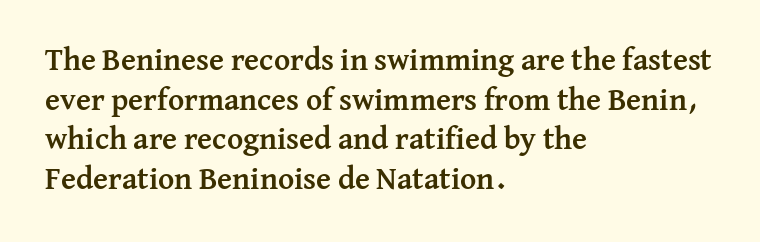
{"serif": "yes", "italic": "no", "bold": "yes", "weight": "semibold", "width": "normal", "stroke_contrast": "medium", "x_height": "medium", "monospaced": "no", "underline": "no", "align": "left", "line_spacing": "normal", "line_spacing_ratio": 1.28, "letter_spacing": "normal", "letter_spacing_em": 0.0, "glyph_px": 31}
